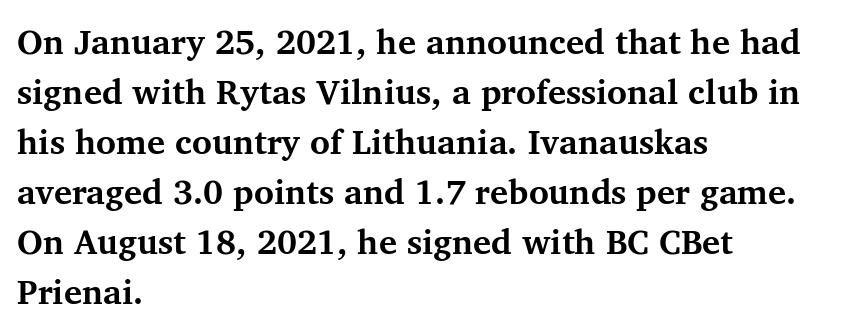
The image shows 34 px bold serif type, upright; set left-aligned, normal line spacing (1.47x), normal letter spacing, not underlined; medium stroke contrast and a medium x-height.
